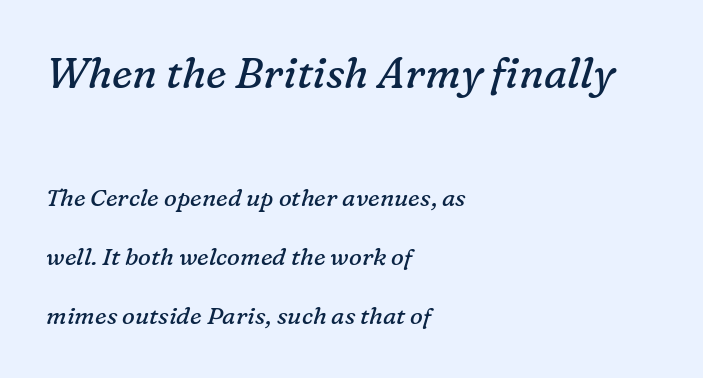
Q: Is the text bold? A: No.
Q: Is the text italic (slanted)? A: Yes, it leans right by about 16 degrees.
Q: Is the typeface a serif or a sans-serif typeface? A: Serif.
Q: Is the text underlined? A: No.
Q: How is the paragraph aligned? A: Left-aligned.
Q: Is the spacing between letters normal or unusually wide? A: Normal.
Q: Is the spacing between lines tight, normal or loose? A: Loose.
Q: Which block of text is set in a larger size, the first (top) or the second (bottom)? A: The first (top) one.
Q: Width (condensed, normal, or wide)? A: Normal.
Q: Stroke contrast? A: Low.
Q: x-height? A: Medium.
Q: Monospaced? A: No.
